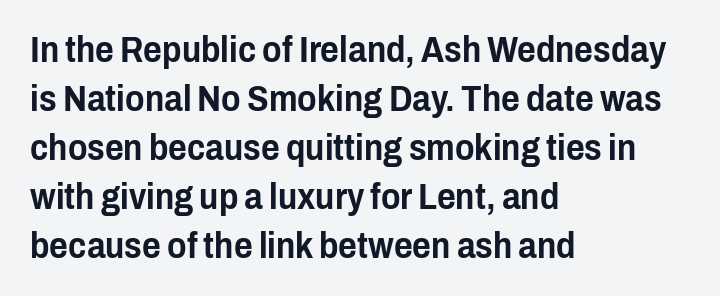
Q: Is the text italic (slanted)? A: No, it is upright.
Q: Is the typeface a serif or a sans-serif typeface? A: Sans-serif.
Q: Is the text underlined? A: No.
Q: How is the paragraph aligned? A: Left-aligned.
Q: Is the spacing between letters normal or unusually wide? A: Normal.
Q: Is the spacing between lines tight, normal or loose? A: Normal.
Q: Width (condensed, normal, or wide)? A: Condensed.
Q: Stroke contrast? A: Low.
Q: x-height? A: Medium.
Q: Monospaced? A: No.
